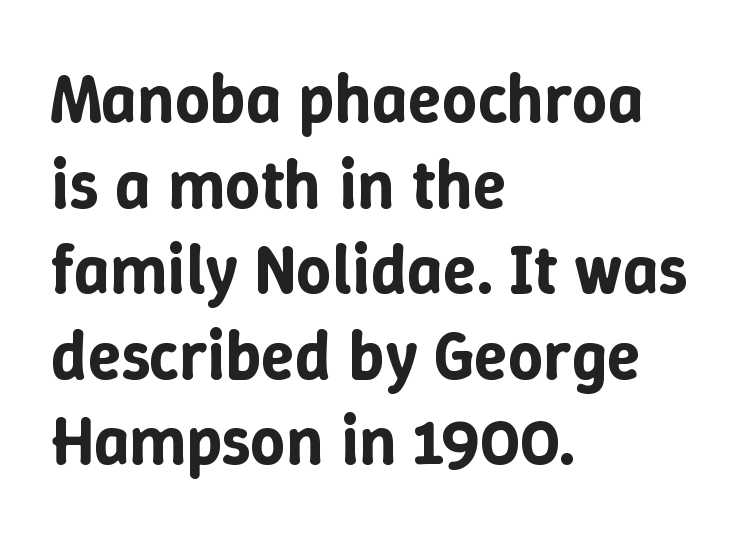
{"italic": "no", "width": "normal", "stroke_contrast": "low", "x_height": "medium", "monospaced": "no", "underline": "no", "align": "left", "line_spacing_ratio": 1.24, "letter_spacing": "normal", "letter_spacing_em": 0.0, "glyph_px": 69}
